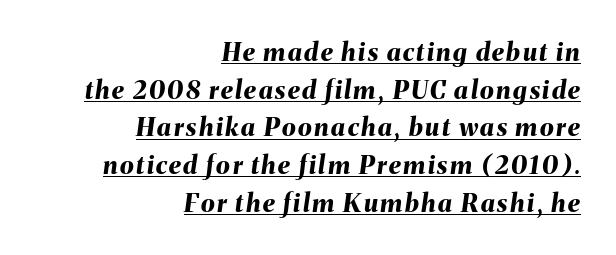
The strokes are fattened all the way to bold. A flush-right, rag-left setting is used for this passage. This sample keeps an unexceptional amount of space between lines. The typography opts for an oblique posture over an upright one.
